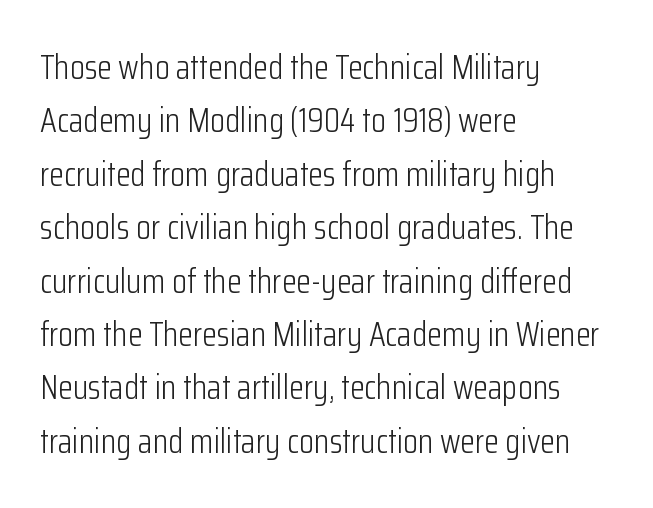
A typesetter would call this proportional, since set widths differ per character. Honestly, the letter spacing is just normal — you wouldn't notice it. Rendered with straight, roman letterforms. Glance below the letters and you will spot only blank space. Every row of glyphs begins at an identical x-position on the left. A sans-serif font was chosen for this passage.
